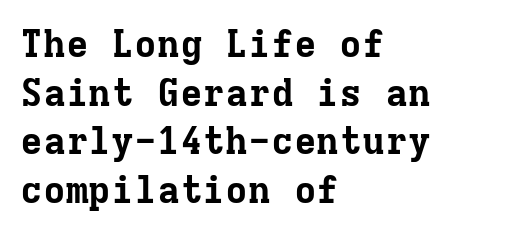
The image shows 38 px bold serif type, upright, monospaced; set left-aligned, normal line spacing (1.28x), normal letter spacing, not underlined; low stroke contrast and a medium x-height.
